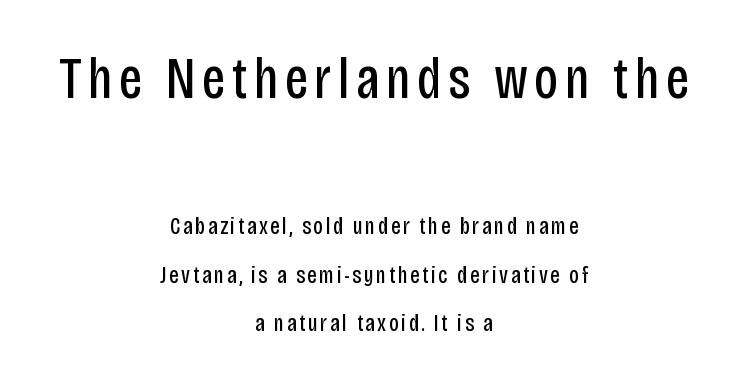
The image shows 59 px regular-weight, condensed sans-serif type, upright; set centered, loose line spacing (2.04x), not underlined; the first (top) block is 2.46x larger; low stroke contrast and a large x-height.
